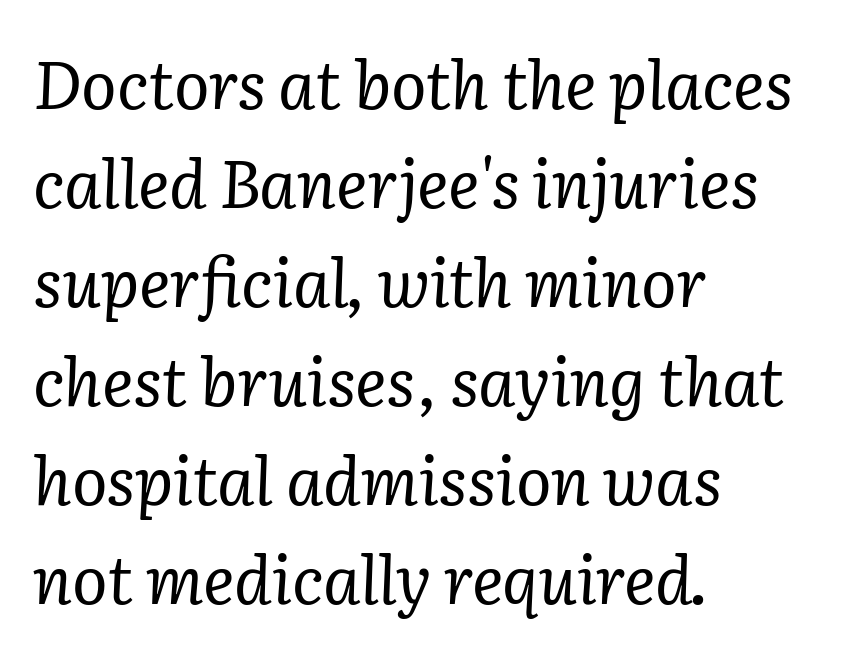
{"serif": "yes", "italic": "yes", "lean": "right", "slant_degrees": 2, "bold": "no", "weight": "regular", "width": "normal", "stroke_contrast": "low", "x_height": "medium", "monospaced": "no", "underline": "no", "align": "left", "line_spacing": "normal", "line_spacing_ratio": 1.5, "letter_spacing": "normal", "letter_spacing_em": 0.0, "glyph_px": 66}
